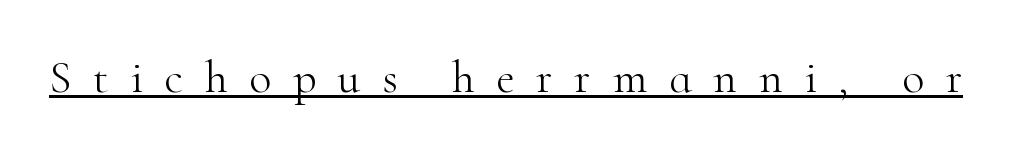
{"serif": "yes", "italic": "no", "bold": "no", "weight": "light", "width": "normal", "stroke_contrast": "high", "x_height": "small", "monospaced": "no", "underline": "yes", "letter_spacing": "wide", "letter_spacing_em": 0.47, "glyph_px": 46}
